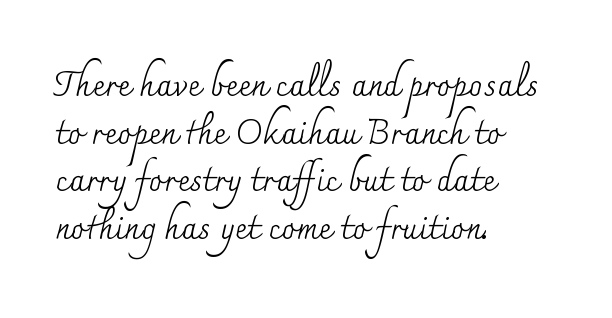
The image shows 34 px regular-weight serif type; set left-aligned, normal line spacing (1.4x), normal letter spacing, not underlined; medium stroke contrast and a small x-height.
